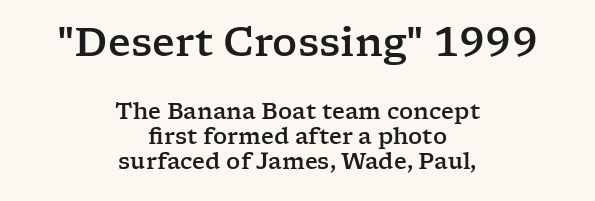
Q: Is the text italic (slanted)? A: No, it is upright.
Q: Is the typeface a serif or a sans-serif typeface? A: Serif.
Q: Is the text underlined? A: No.
Q: How is the paragraph aligned? A: Centered.
Q: Is the spacing between letters normal or unusually wide? A: Normal.
Q: Is the spacing between lines tight, normal or loose? A: Tight.
Q: Which block of text is set in a larger size, the first (top) or the second (bottom)? A: The first (top) one.
Q: Width (condensed, normal, or wide)? A: Wide.
Q: Stroke contrast? A: Low.
Q: x-height? A: Medium.
Q: Monospaced? A: No.
